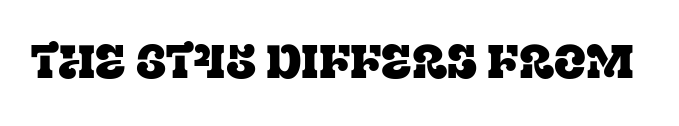
{"serif": "yes", "italic": "no", "width": "normal", "stroke_contrast": "low", "x_height": "large", "monospaced": "no", "underline": "no", "letter_spacing": "normal", "letter_spacing_em": 0.0, "glyph_px": 47}
